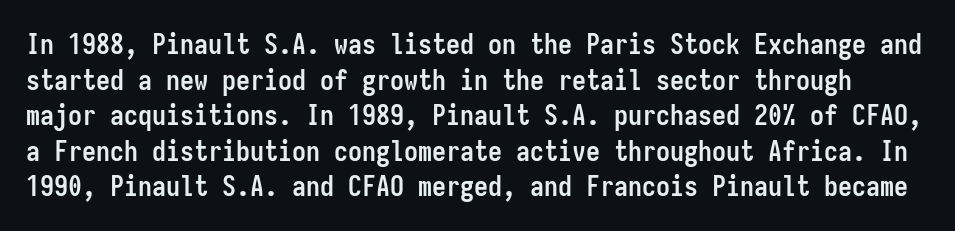
{"serif": "no", "italic": "no", "bold": "yes", "weight": "semibold", "width": "condensed", "stroke_contrast": "low", "x_height": "medium", "monospaced": "yes", "underline": "no", "line_spacing": "normal", "line_spacing_ratio": 1.27, "letter_spacing": "normal", "letter_spacing_em": 0.0, "glyph_px": 28}
